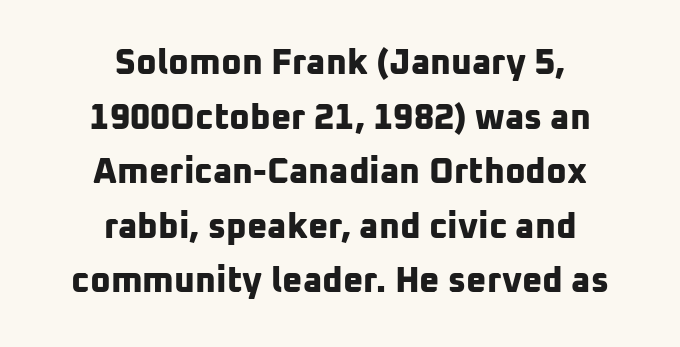
Q: Is the text bold? A: Yes.
Q: Is the typeface a serif or a sans-serif typeface? A: Sans-serif.
Q: Is the text underlined? A: No.
Q: How is the paragraph aligned? A: Centered.
Q: Is the spacing between letters normal or unusually wide? A: Normal.
Q: Is the spacing between lines tight, normal or loose? A: Normal.
Q: Width (condensed, normal, or wide)? A: Normal.
Q: Stroke contrast? A: Low.
Q: x-height? A: Medium.
Q: Monospaced? A: No.
